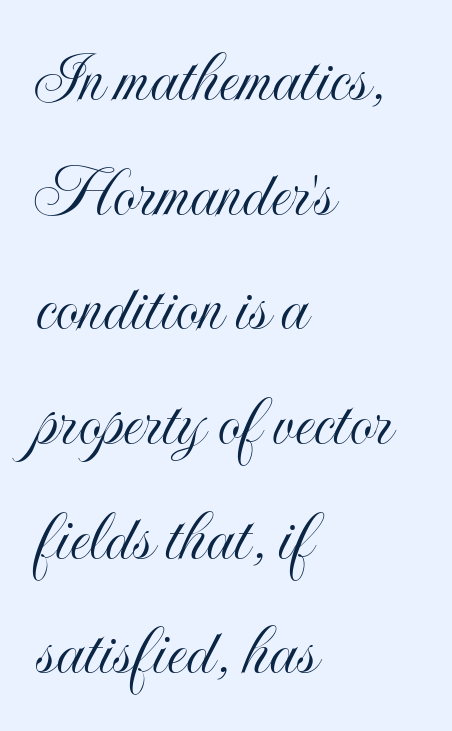
Here the designer chose a conventional face with non-uniform glyph widths. Characters follow at the spacing the type designer built in. Rule under the text: the space is simply empty. The block of text has a typical density, with ordinary space between rows. These lines are set flush left with a ragged right edge.
